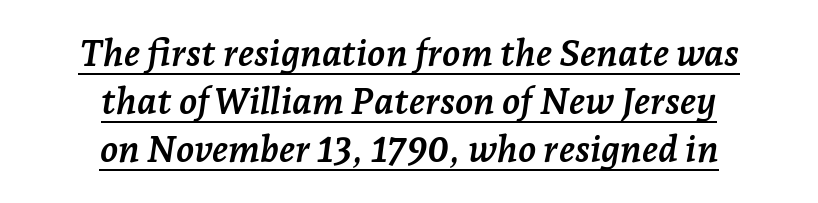
Rendered with sloped, italic letterforms. The rendering uses the underline text-decoration. Yep, those are serifs on the letters. Rows of type keep a routine distance in the vertical direction.
